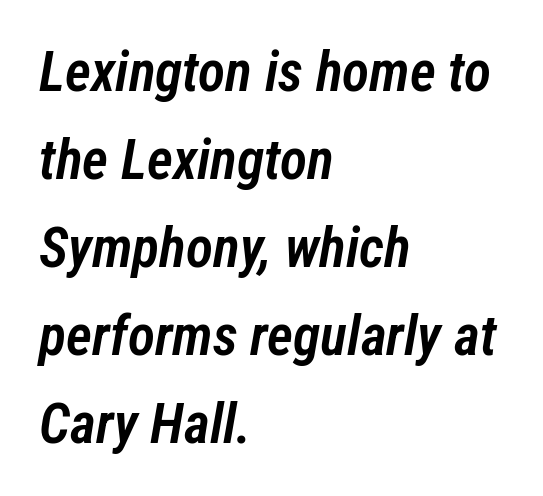
The image shows 56 px semibold, condensed type, italic (leaning right); set left-aligned, normal line spacing (1.57x), normal letter spacing, not underlined; low stroke contrast and a medium x-height.
